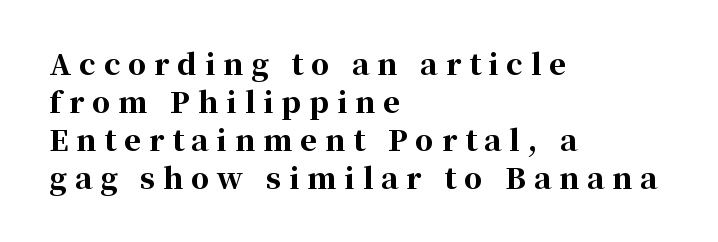
The image shows 29 px bold serif type, upright; set left-aligned, normal line spacing (1.31x), unusually wide letter spacing (+0.27 em), not underlined; high stroke contrast and a medium x-height.
